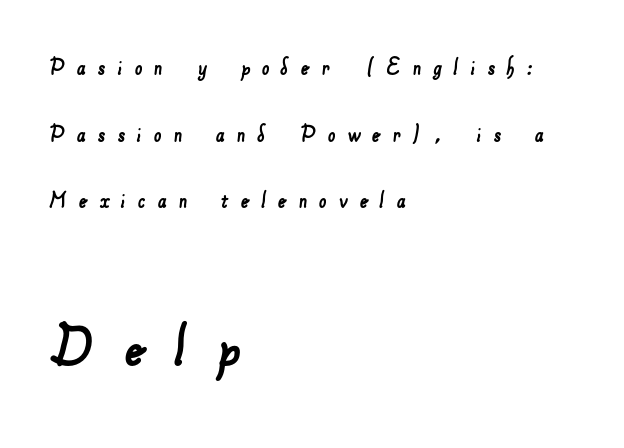
The image shows 67 px sans-serif type; set left-aligned, loose line spacing (2.47x), unusually wide letter spacing (+0.44 em), not underlined; the second (bottom) block is 2.48x larger; low stroke contrast and a small x-height.
